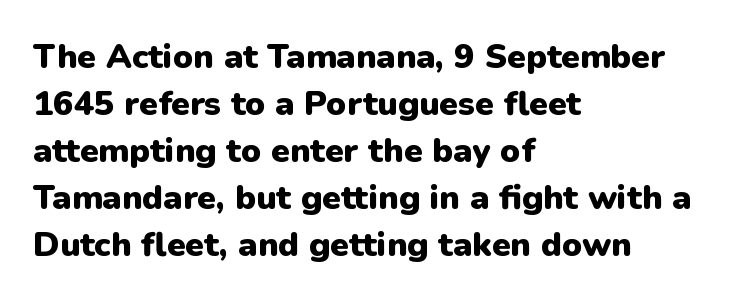
The image shows 34 px heavy sans-serif type, upright; set left-aligned, normal line spacing (1.38x), normal letter spacing, not underlined; low stroke contrast and a medium x-height.
